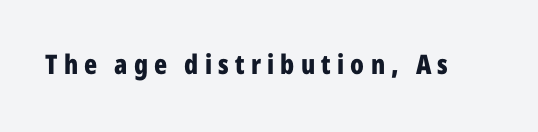
The image shows 27 px bold type, upright; set unusually wide letter spacing (+0.23 em), not underlined.
